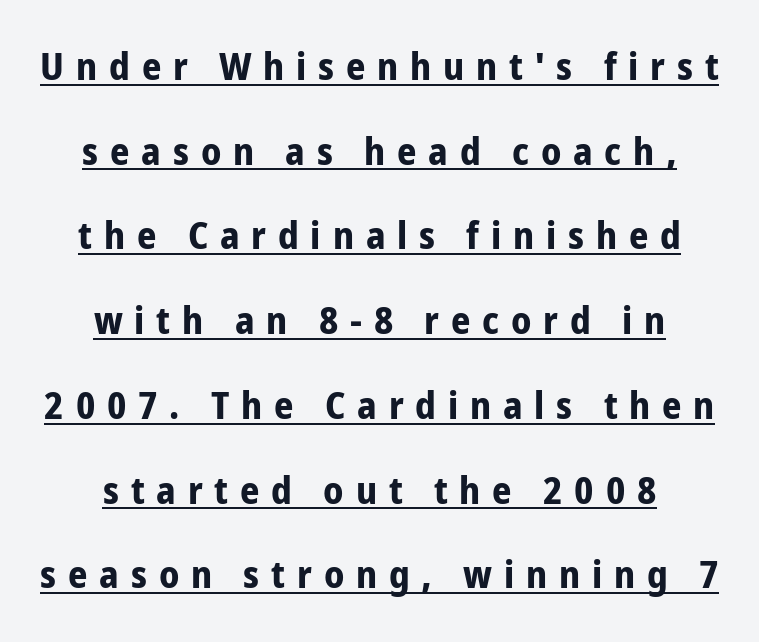
Is this a fixed-width face? No — the glyphs have proportional, varying widths. A full-strength bold gives these letters their thick strokes. In terms of letterspacing, this is a distinctly airy, spread setting. The rendered words wear a rule along their underside. Vertical spacing — loose.
